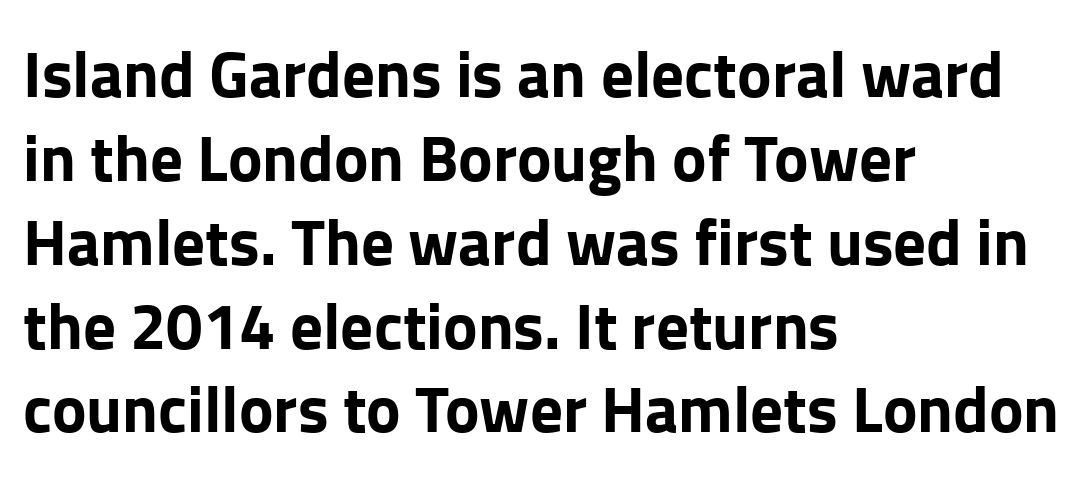
The image shows 65 px bold sans-serif type, upright; set left-aligned, normal line spacing (1.29x), normal letter spacing, not underlined; low stroke contrast and a medium x-height.
